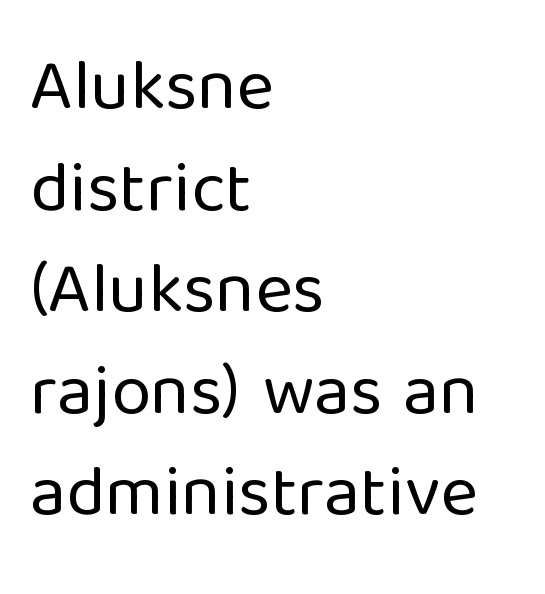
Q: Is the text bold? A: No.
Q: Is the text italic (slanted)? A: No, it is upright.
Q: Is the typeface a serif or a sans-serif typeface? A: Sans-serif.
Q: Is the text underlined? A: No.
Q: How is the paragraph aligned? A: Left-aligned.
Q: Is the spacing between letters normal or unusually wide? A: Normal.
Q: Is the spacing between lines tight, normal or loose? A: Normal.
Q: Width (condensed, normal, or wide)? A: Normal.
Q: Stroke contrast? A: Low.
Q: x-height? A: Medium.
Q: Monospaced? A: No.
